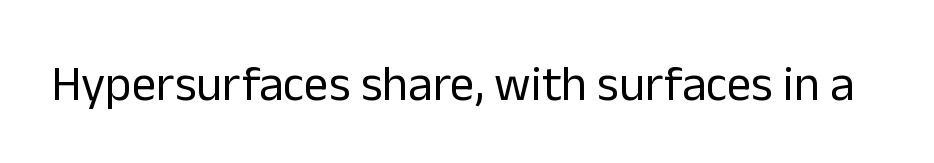
Q: Is the text bold? A: No.
Q: Is the text italic (slanted)? A: No, it is upright.
Q: Is the typeface a serif or a sans-serif typeface? A: Sans-serif.
Q: Is the text underlined? A: No.
Q: Is the spacing between letters normal or unusually wide? A: Normal.
Q: Width (condensed, normal, or wide)? A: Normal.
Q: Stroke contrast? A: Low.
Q: x-height? A: Medium.
Q: Monospaced? A: No.
